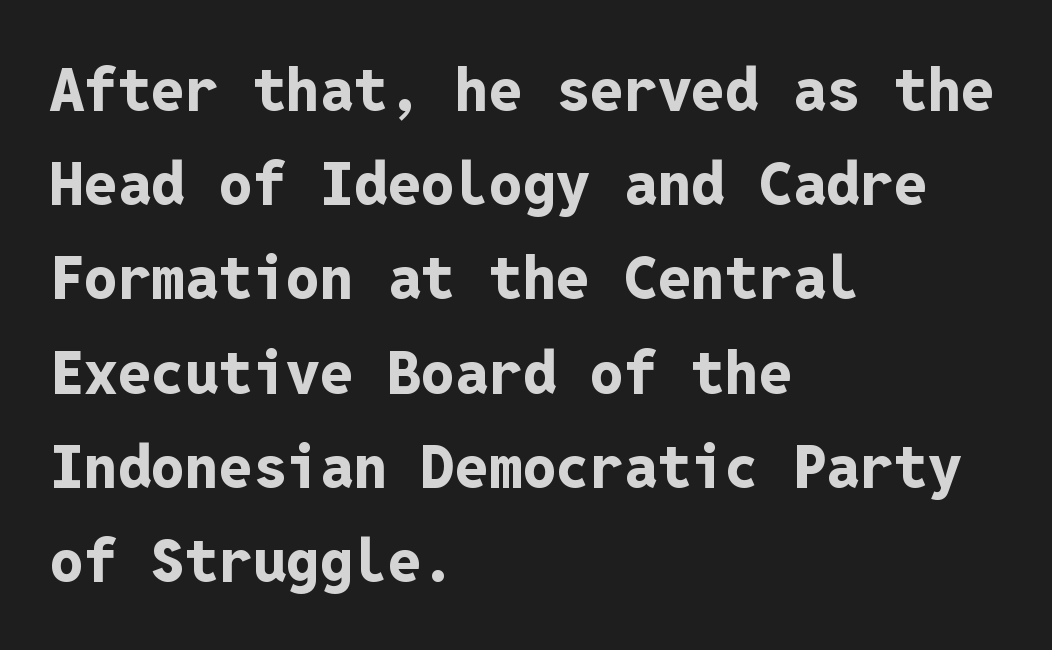
The image shows 60 px bold sans-serif type, upright, monospaced; set left-aligned, normal line spacing (1.57x), normal letter spacing, not underlined; low stroke contrast and a medium x-height.
